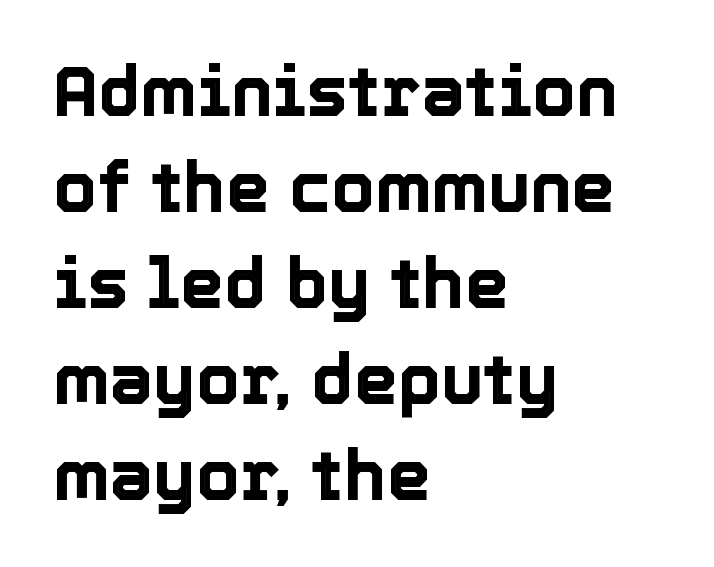
{"italic": "no", "width": "normal", "x_height": "medium", "monospaced": "no", "underline": "no", "align": "left", "line_spacing": "normal", "line_spacing_ratio": 1.37, "letter_spacing": "normal", "letter_spacing_em": 0.0, "glyph_px": 70}
